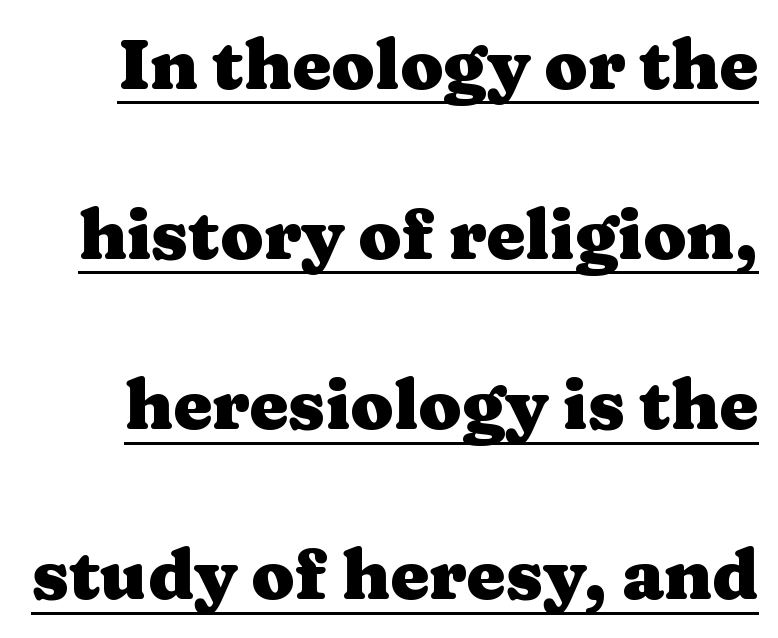
The characters display serif detailing at their extremities. Letter spacing: default. Vertical spacing — loose. Upright lettering throughout. Proportional: the letters do not fall into vertical columns.
